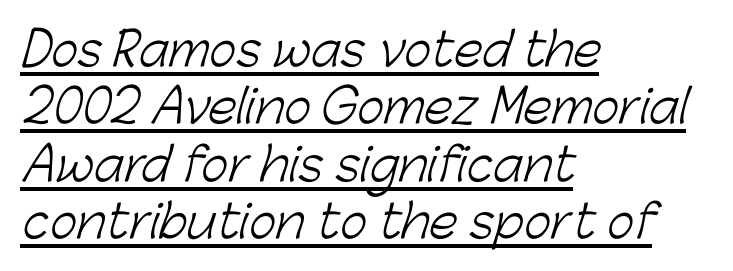
The image shows 46 px light sans-serif type; set left-aligned, normal line spacing (1.25x), normal letter spacing, underlined; low stroke contrast and a medium x-height.
